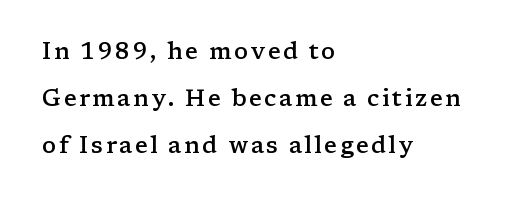
{"italic": "no", "bold": "semi", "underline": "no", "align": "left", "line_spacing": "loose", "line_spacing_ratio": 2.05, "glyph_px": 23}
